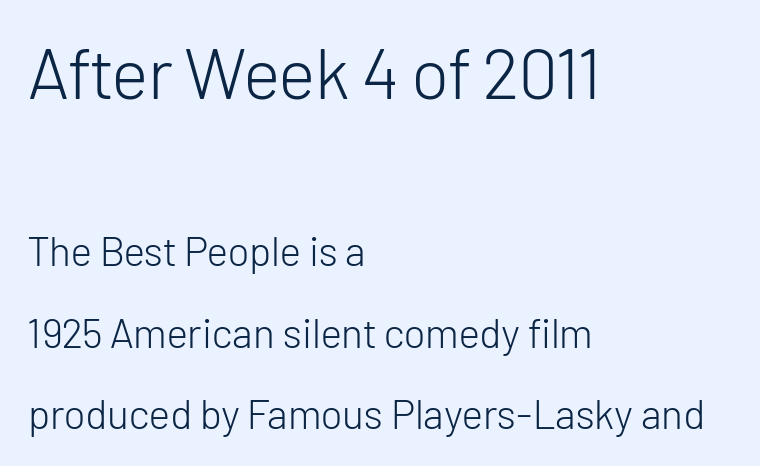
Q: Is the text bold? A: No.
Q: Is the text italic (slanted)? A: No, it is upright.
Q: Is the typeface a serif or a sans-serif typeface? A: Sans-serif.
Q: Is the text underlined? A: No.
Q: How is the paragraph aligned? A: Left-aligned.
Q: Is the spacing between letters normal or unusually wide? A: Normal.
Q: Is the spacing between lines tight, normal or loose? A: Loose.
Q: Which block of text is set in a larger size, the first (top) or the second (bottom)? A: The first (top) one.
Q: Width (condensed, normal, or wide)? A: Normal.
Q: Stroke contrast? A: Low.
Q: x-height? A: Medium.
Q: Monospaced? A: No.
